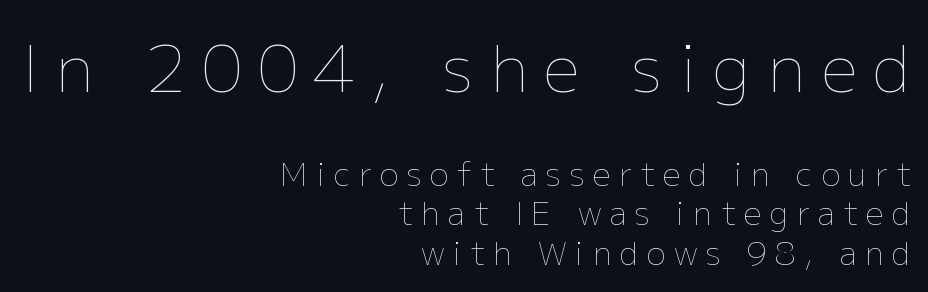
Q: Is the text bold? A: No.
Q: Is the text italic (slanted)? A: No, it is upright.
Q: Is the text underlined? A: No.
Q: How is the paragraph aligned? A: Right-aligned.
Q: Is the spacing between letters normal or unusually wide? A: Unusually wide.
Q: Which block of text is set in a larger size, the first (top) or the second (bottom)? A: The first (top) one.
Q: Width (condensed, normal, or wide)? A: Normal.
Q: Stroke contrast? A: Low.
Q: x-height? A: Medium.
Q: Monospaced? A: No.
